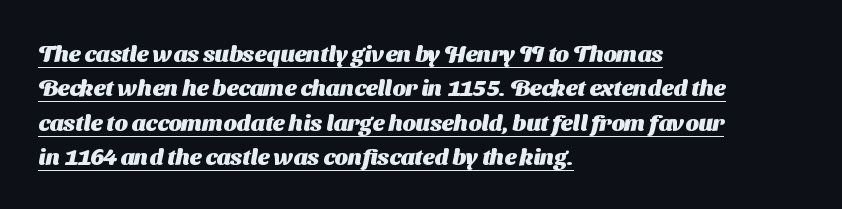
Heavy-handed strokes throughout: this text is bold. Is there much room between lines? A standard amount, neither cramped nor airy. Layout note: lines flush left. Observe the ordinary spacing: letters are neighbours, not strangers. These characters rest on top of a visible drawn line.
